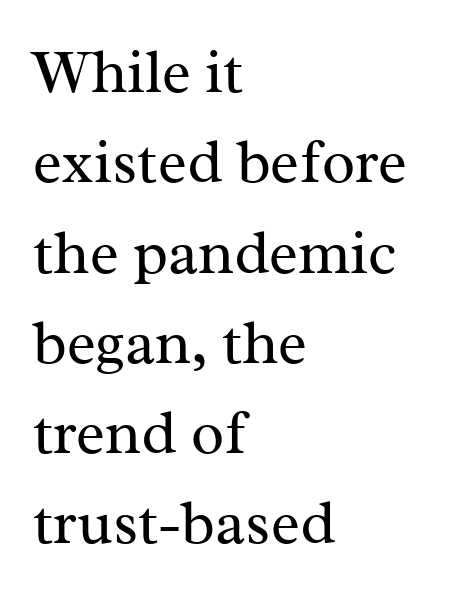
{"serif": "yes", "italic": "no", "bold": "no", "weight": "regular", "width": "normal", "stroke_contrast": "medium", "x_height": "medium", "monospaced": "no", "underline": "no", "align": "left", "line_spacing": "normal", "line_spacing_ratio": 1.48, "letter_spacing": "normal", "letter_spacing_em": 0.0, "glyph_px": 61}
